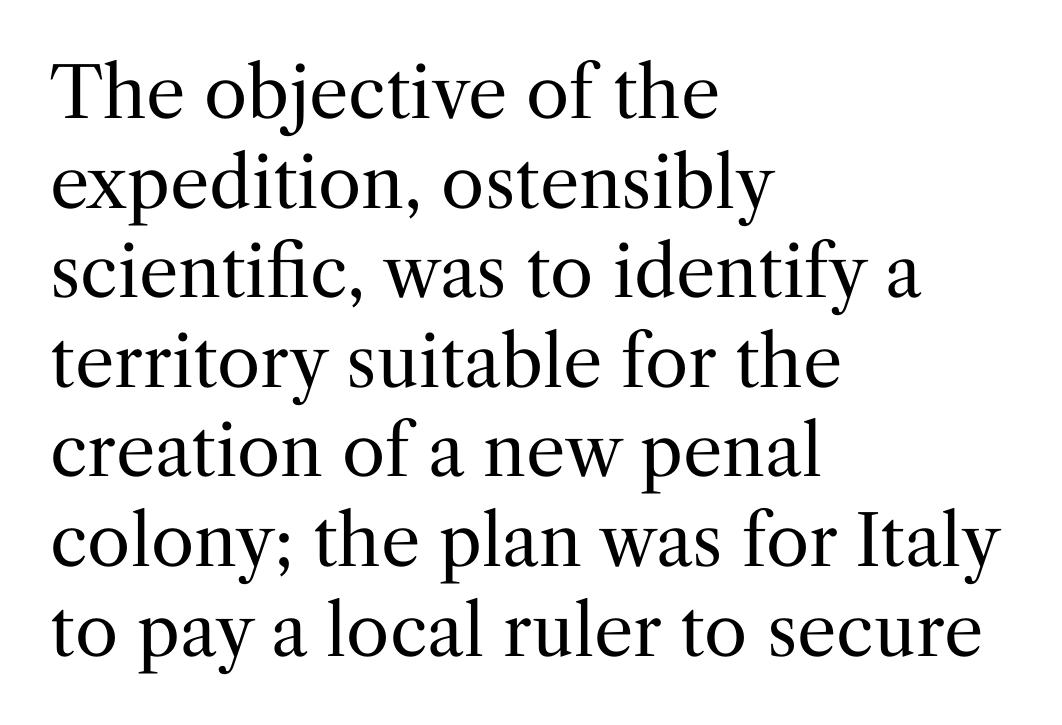
{"serif": "yes", "italic": "no", "bold": "no", "weight": "regular", "width": "normal", "stroke_contrast": "medium", "x_height": "medium", "monospaced": "no", "underline": "no", "align": "left", "line_spacing": "normal", "line_spacing_ratio": 1.28, "letter_spacing": "normal", "letter_spacing_em": 0.0, "glyph_px": 70}
